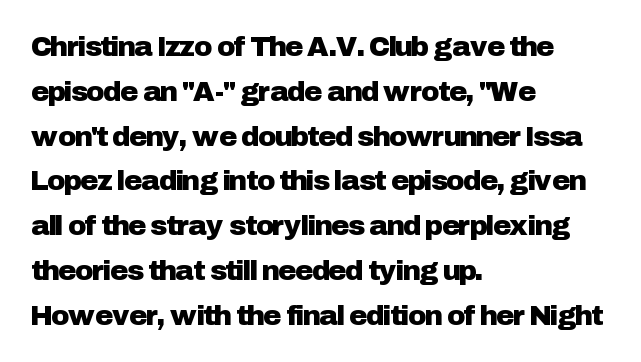
The image shows 28 px sans-serif type, upright; set left-aligned, normal line spacing (1.6x), normal letter spacing, not underlined; low stroke contrast and a medium x-height.
